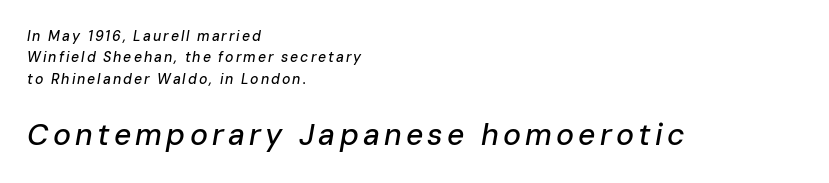
The image shows 30 px text type, italic (leaning right); set left-aligned, normal line spacing (1.53x), not underlined; the second (bottom) block is 2.14x larger; low stroke contrast and a medium x-height.
